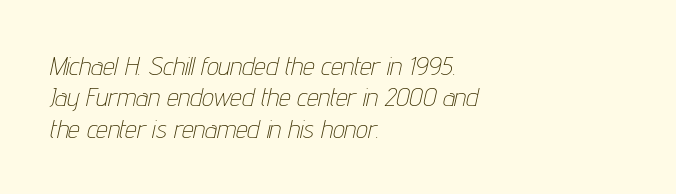
{"italic": "yes", "lean": "right", "slant_degrees": 12, "bold": "no", "underline": "no", "align": "left", "line_spacing_ratio": 1.21, "letter_spacing": "normal", "letter_spacing_em": 0.0, "glyph_px": 26}
